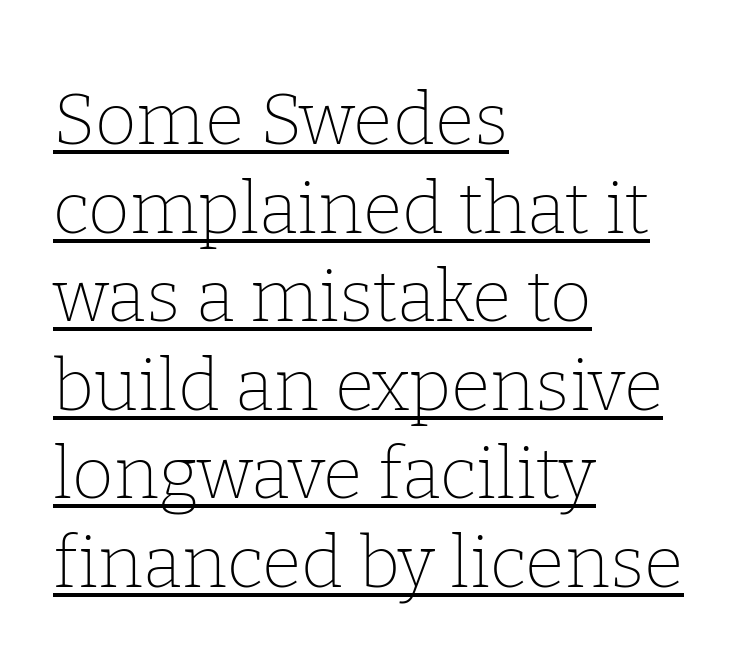
Varying glyph widths throughout — classic text-font behaviour. Each word holds together tightly as a unit, with standard inter-letter gaps. Type style note: has serifs. The letters look calm and open, with moderate or lighter stems. A student would call this left alignment; a typographer would say flush left, rag right.
